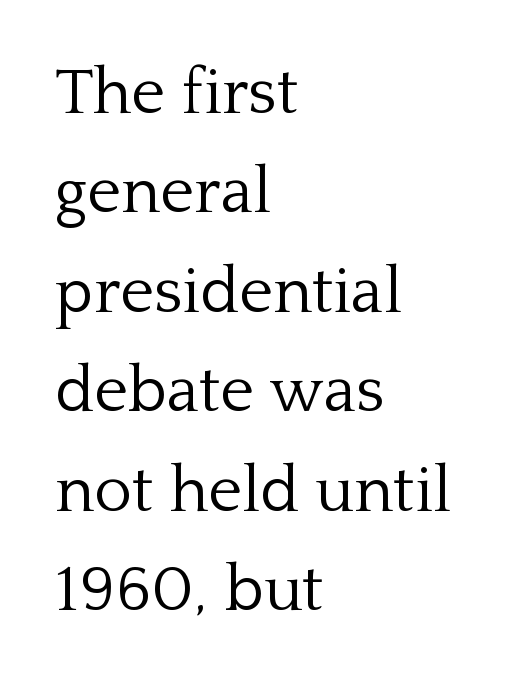
You could not count columns in this text — the font is proportionally spaced. Compared with typical body copy, the letter spacing here is the same. The face looks like a standard text weight, possibly lighter. Serifs: yes, visible at the terminals of the letterforms. Ordinary non-slanted type is in use. The zone under the glyphs is completely vacant.
